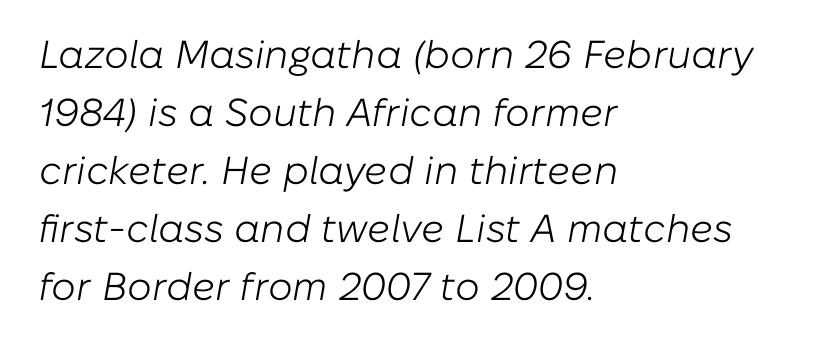
{"italic": "yes", "lean": "right", "slant_degrees": 10, "bold": "no", "weight": "light", "width": "normal", "stroke_contrast": "low", "x_height": "medium", "monospaced": "no", "underline": "no", "align": "left", "line_spacing": "normal", "line_spacing_ratio": 1.49, "letter_spacing": "normal", "letter_spacing_em": 0.0, "glyph_px": 39}
